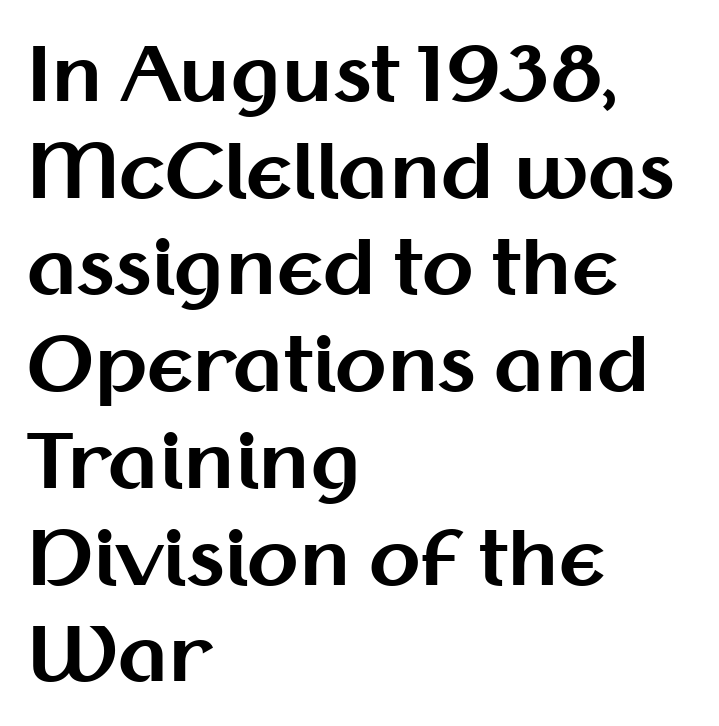
The typography opts for an upright posture over an oblique one. The type is set solid horizontally, with unmodified tracking. Each new line begins a customary step beneath the previous one. The string is rendered with underlining switched off.
